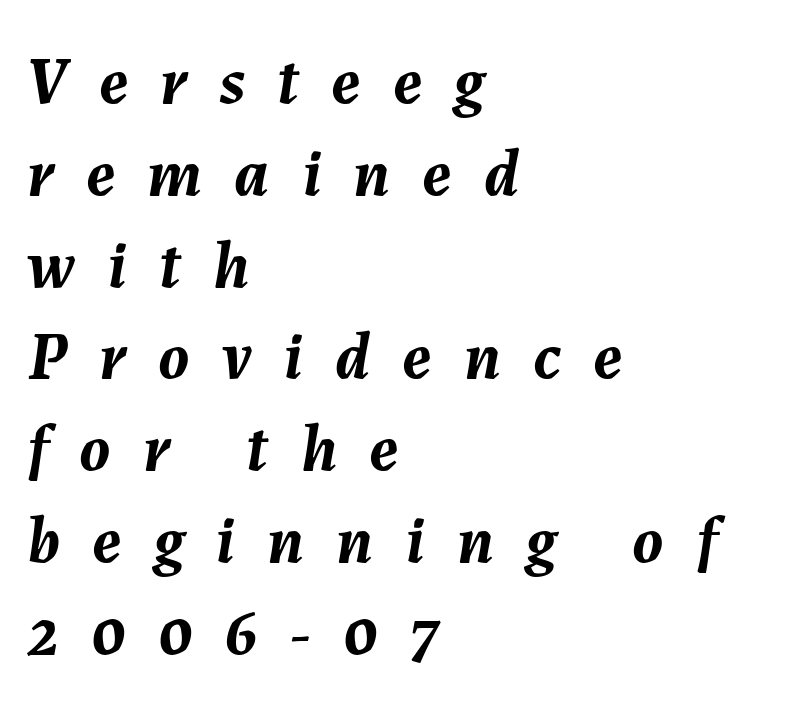
Q: Is the text bold? A: Yes.
Q: Is the text italic (slanted)? A: Yes, it leans right by about 7 degrees.
Q: Is the text underlined? A: No.
Q: How is the paragraph aligned? A: Left-aligned.
Q: Is the spacing between letters normal or unusually wide? A: Unusually wide.
Q: Is the spacing between lines tight, normal or loose? A: Normal.
Q: Width (condensed, normal, or wide)? A: Normal.
Q: Stroke contrast? A: Medium.
Q: x-height? A: Medium.
Q: Monospaced? A: No.
